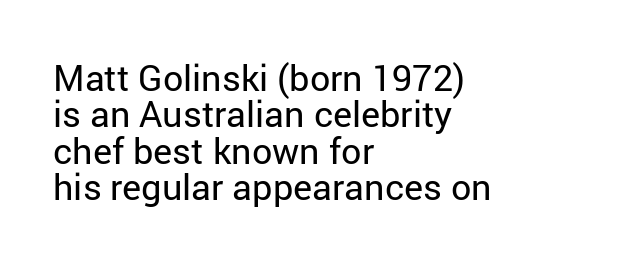
The image shows 36 px regular-weight sans-serif type, upright; set left-aligned, tight line spacing (1.01x), normal letter spacing, not underlined; low stroke contrast and a medium x-height.
